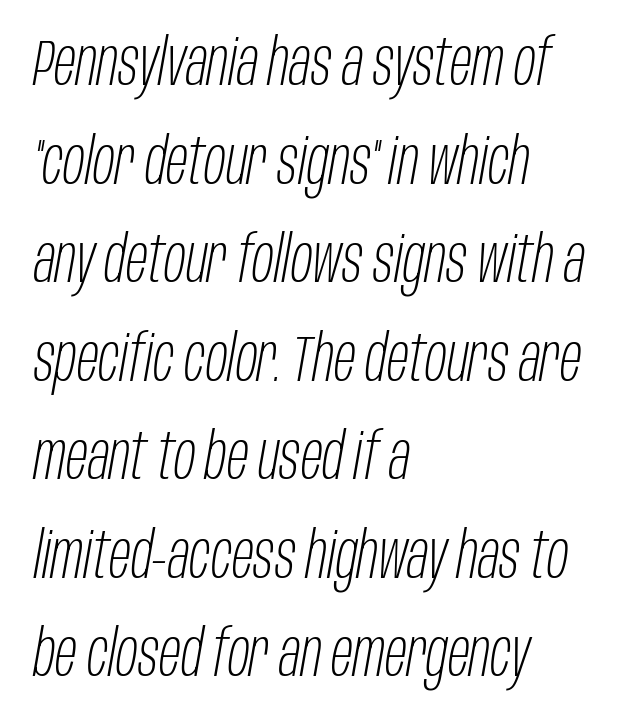
A typesetter would call this proportional, since set widths differ per character. The gap between lines stays unmarked. Italic: yes, the glyphs are oblique. Between one letter and the next there's only the usual sliver of space. If you measured baseline to baseline, you'd find a middling distance.
